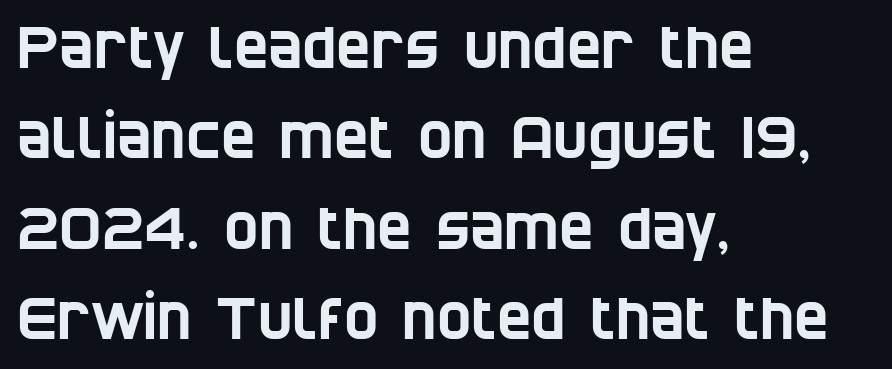
Any mark beneath the type? The region is blank. Words appear dense and cohesive because spacing is normal. Vertical spacing — default. No feet cap the strokes, marking this as sans-serif type.
